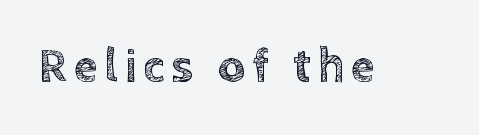
Letters rest on an invisible, unmarked baseline. Style check: upright. Looks like regular typesetting: each glyph gets only the width it needs.
